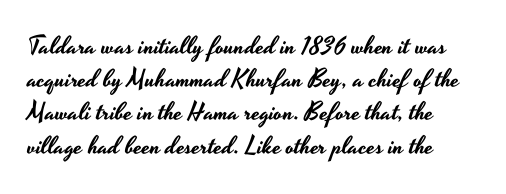
{"underline": "no", "line_spacing": "normal", "line_spacing_ratio": 1.33, "letter_spacing": "normal", "letter_spacing_em": 0.0, "glyph_px": 25}
